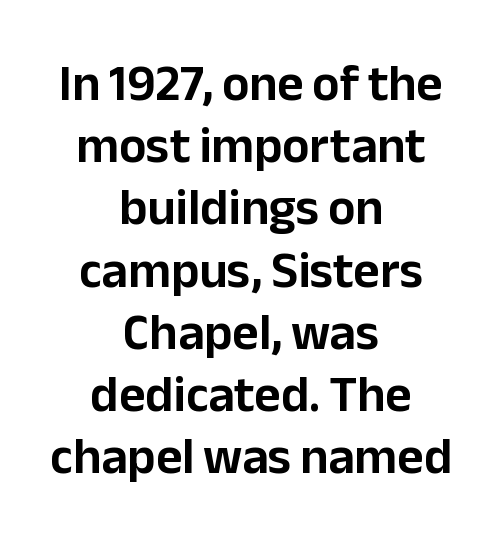
The image shows 51 px sans-serif type, upright; set centered, line spacing 1.22x, normal letter spacing, not underlined; low stroke contrast and a medium x-height.
